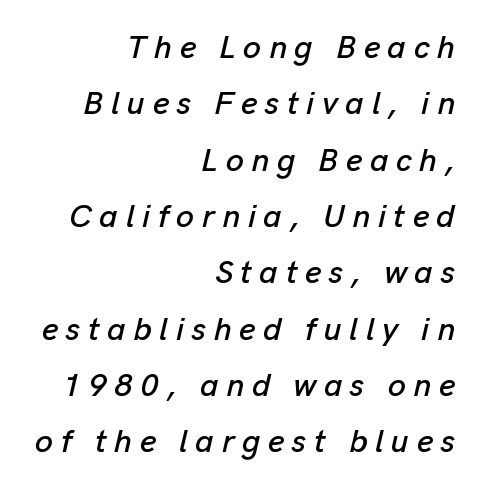
{"italic": "yes", "lean": "right", "slant_degrees": 13, "width": "normal", "stroke_contrast": "low", "x_height": "medium", "monospaced": "no", "underline": "no", "align": "right", "line_spacing_ratio": 1.76, "letter_spacing": "wide", "letter_spacing_em": 0.24, "glyph_px": 32}
